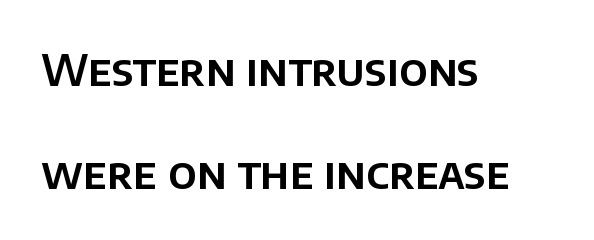
{"serif": "no", "italic": "no", "width": "normal", "stroke_contrast": "low", "x_height": "large", "monospaced": "no", "underline": "no", "align": "left", "line_spacing": "loose", "line_spacing_ratio": 2.39, "letter_spacing": "normal", "letter_spacing_em": 0.0, "glyph_px": 43}
